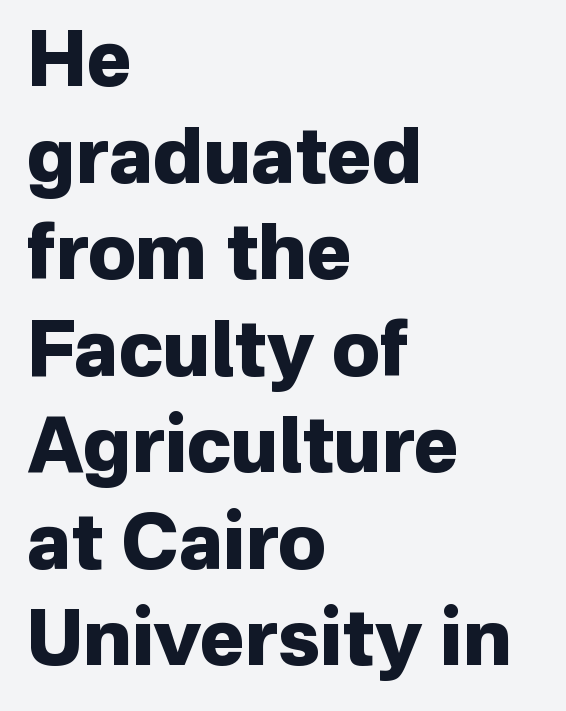
{"serif": "no", "italic": "no", "bold": "yes", "weight": "heavy", "width": "normal", "stroke_contrast": "low", "x_height": "medium", "monospaced": "no", "underline": "no", "align": "left", "line_spacing": "normal", "line_spacing_ratio": 1.27, "letter_spacing": "normal", "letter_spacing_em": 0.0, "glyph_px": 76}
